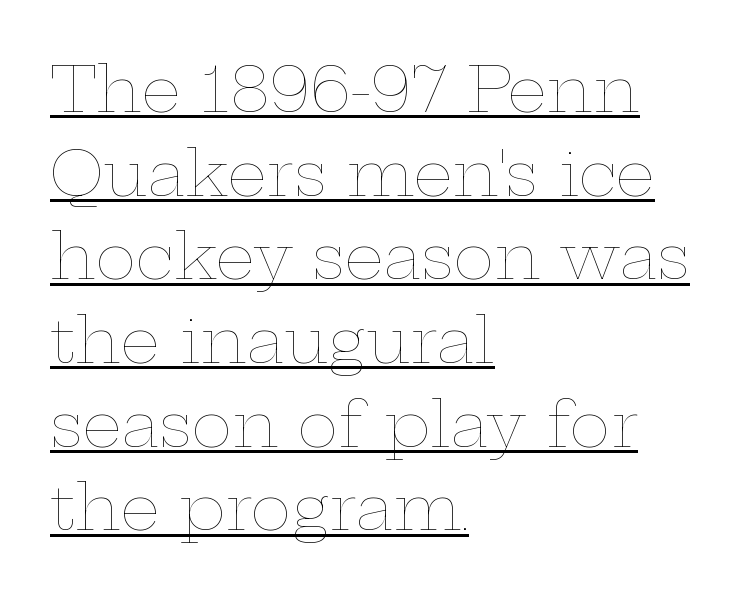
Q: Is the text bold? A: No.
Q: Is the text italic (slanted)? A: No, it is upright.
Q: Is the text underlined? A: Yes.
Q: How is the paragraph aligned? A: Left-aligned.
Q: Is the spacing between letters normal or unusually wide? A: Normal.
Q: Is the spacing between lines tight, normal or loose? A: Normal.
Q: Width (condensed, normal, or wide)? A: Wide.
Q: Stroke contrast? A: Low.
Q: x-height? A: Medium.
Q: Monospaced? A: No.
